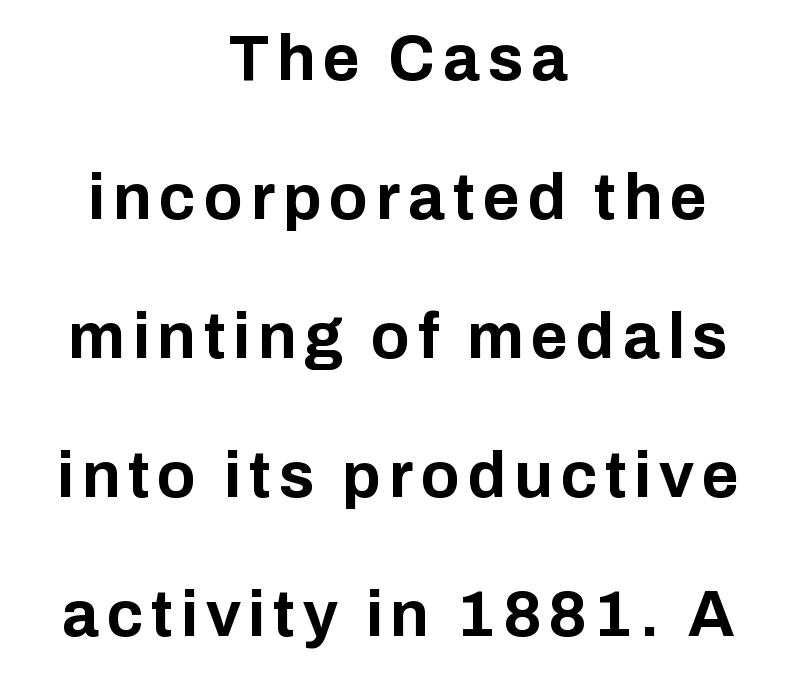
Q: Is the text bold? A: Yes.
Q: Is the text italic (slanted)? A: No, it is upright.
Q: Is the typeface a serif or a sans-serif typeface? A: Sans-serif.
Q: Is the text underlined? A: No.
Q: How is the paragraph aligned? A: Centered.
Q: Is the spacing between lines tight, normal or loose? A: Loose.
Q: Width (condensed, normal, or wide)? A: Normal.
Q: Stroke contrast? A: Low.
Q: x-height? A: Medium.
Q: Monospaced? A: No.
